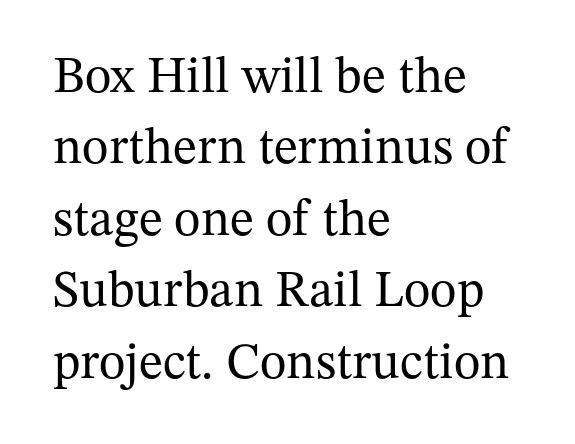
The image shows 51 px regular-weight serif type, upright; set left-aligned, normal line spacing (1.4x), normal letter spacing, not underlined; medium stroke contrast and a medium x-height.
